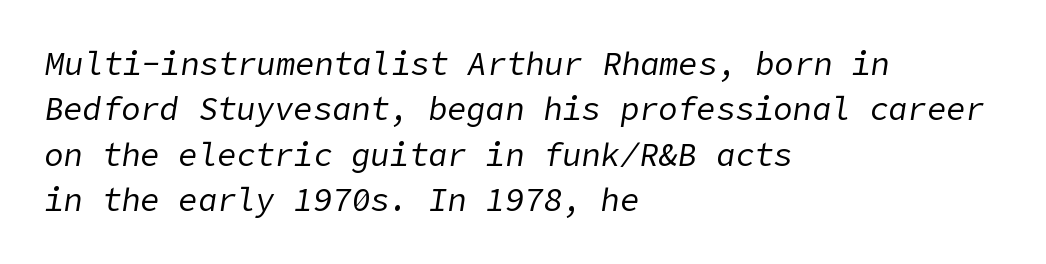
Has an underline been added? It has not. One glance says typical: line gaps are just what's usual. The paragraph has a hard left edge and a soft right edge. Italic? Definitely — the glyphs are oblique. No letter is thick-stroked: the sample isn't bold.
